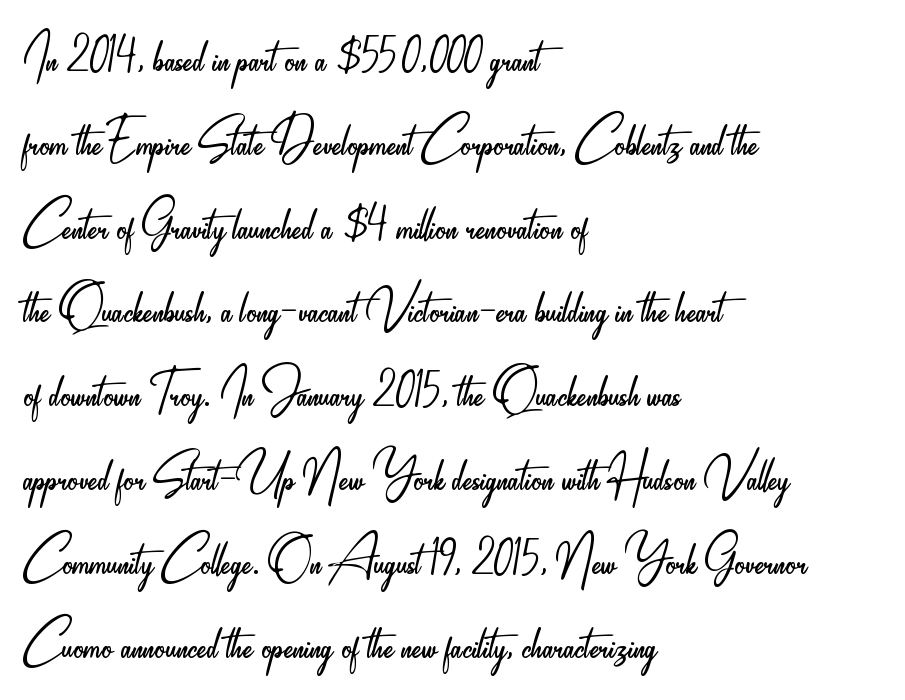
Q: Is the text bold? A: No.
Q: Is the text italic (slanted)? A: Yes.
Q: Is the typeface a serif or a sans-serif typeface? A: Sans-serif.
Q: Is the text underlined? A: No.
Q: How is the paragraph aligned? A: Left-aligned.
Q: Is the spacing between letters normal or unusually wide? A: Normal.
Q: Is the spacing between lines tight, normal or loose? A: Normal.
Q: Width (condensed, normal, or wide)? A: Condensed.
Q: Stroke contrast? A: Low.
Q: x-height? A: Small.
Q: Monospaced? A: No.
